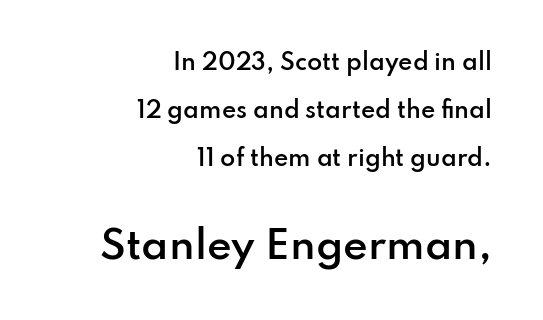
{"serif": "no", "italic": "no", "bold": "semi", "weight": "semibold", "width": "normal", "stroke_contrast": "low", "x_height": "small", "monospaced": "no", "underline": "no", "align": "right", "line_spacing": "loose", "line_spacing_ratio": 2.19, "letter_spacing": "normal", "letter_spacing_em": 0.0, "larger_block": "second", "size_ratio": 1.73, "glyph_px": 38}
